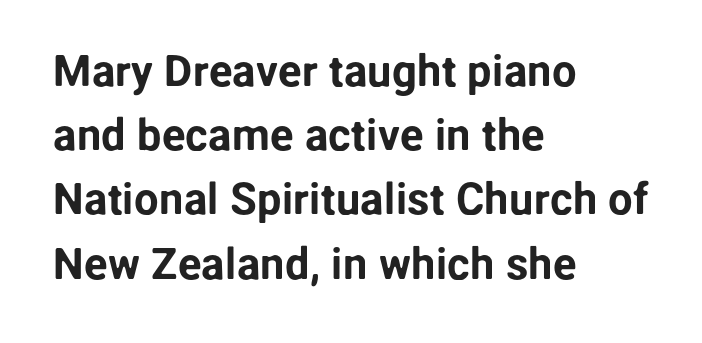
The image shows 44 px sans-serif type, upright; set left-aligned, normal line spacing (1.46x), normal letter spacing, not underlined; low stroke contrast and a medium x-height.
